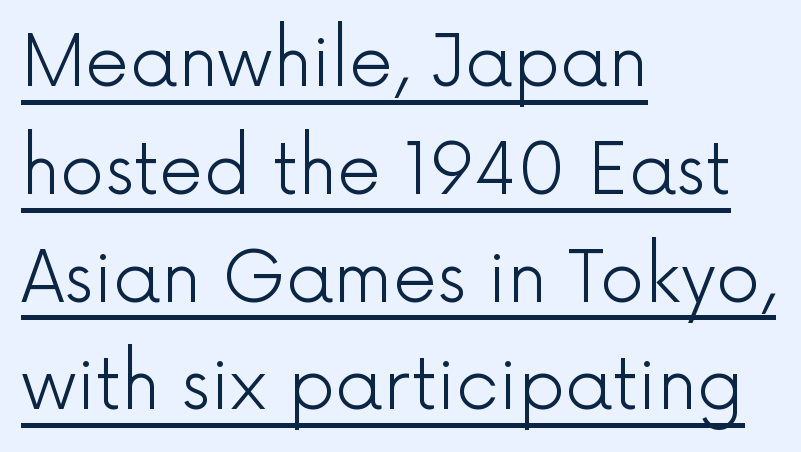
Every row of glyphs begins at an identical x-position on the left. Baseline-to-baseline distance is the conventional proportion of letter height. Does a line run under the words? Yes, clearly. Nobody touched the tracking dial on this one. On a weight scale, this lands at 450 or below.
